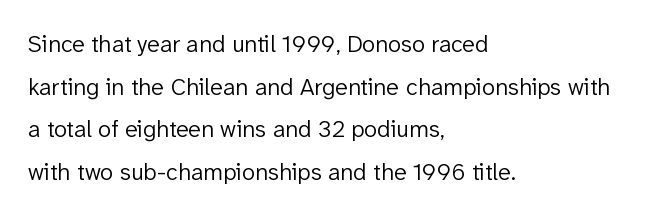
{"italic": "no", "bold": "no", "underline": "no", "align": "left", "line_spacing_ratio": 1.78, "letter_spacing": "normal", "letter_spacing_em": 0.0, "glyph_px": 24}
